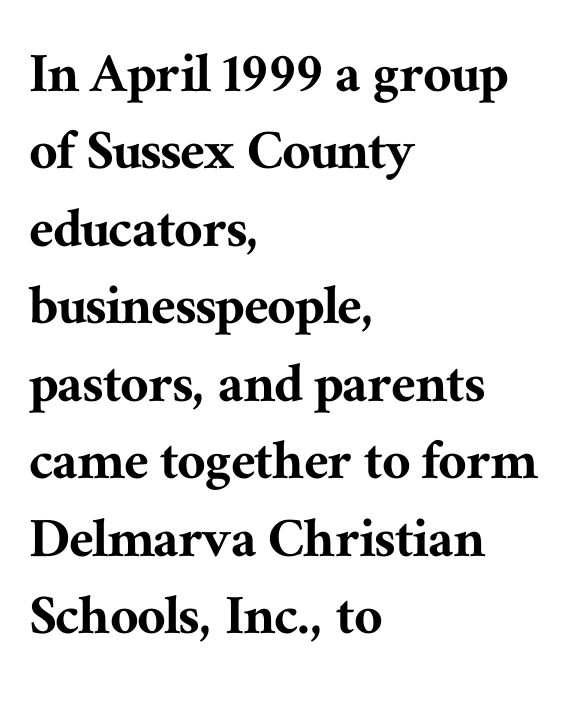
The image shows 62 px serif type, upright; set left-aligned, normal line spacing (1.25x), normal letter spacing, not underlined; medium stroke contrast and a medium x-height.
